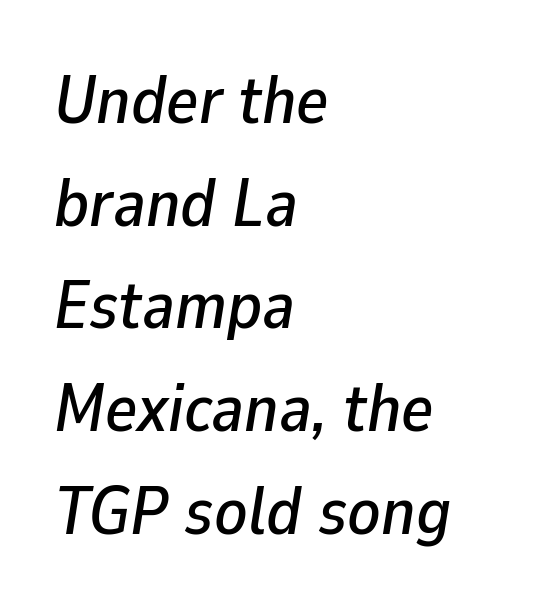
Q: Is the text italic (slanted)? A: Yes, it leans right by about 9 degrees.
Q: Is the text underlined? A: No.
Q: How is the paragraph aligned? A: Left-aligned.
Q: Is the spacing between letters normal or unusually wide? A: Normal.
Q: Is the spacing between lines tight, normal or loose? A: Normal.
Q: Width (condensed, normal, or wide)? A: Normal.
Q: Stroke contrast? A: Low.
Q: x-height? A: Medium.
Q: Monospaced? A: No.
